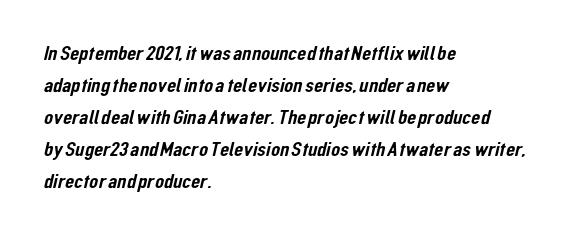
The image shows 21 px text type; set left-aligned, normal line spacing (1.52x), normal letter spacing, not underlined.
